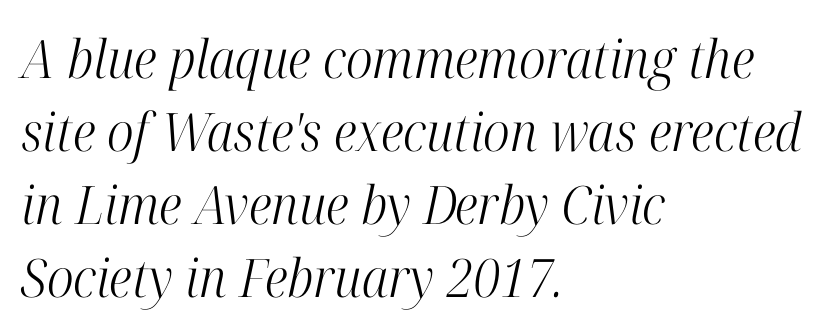
The typesetter chose a ragged-right arrangement here. Vertical stems look standard width or narrower in stroke. The font's italic variant was chosen for this text. The rendering uses natural spacing where letterforms have individual widths. Notice how descenders clear the ascenders below comfortably — that's standard leading. Only glyphs here, with clear space below each row.
